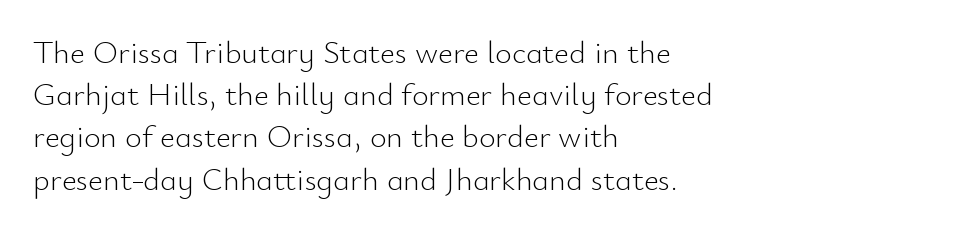
You can tell from the bare stems that sans-serif type was used. The passage shown is not bold in any degree. These lines keep a tight, regular rhythm from letter to letter. A roman cut, with each character standing at attention. Looks like regular typesetting: each glyph gets only the width it needs. The passage shown stacks its lines at a standard gap.
